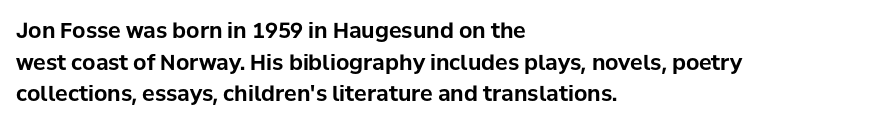
The image shows 21 px bold type, upright; set left-aligned, normal line spacing (1.51x), normal letter spacing, not underlined.
